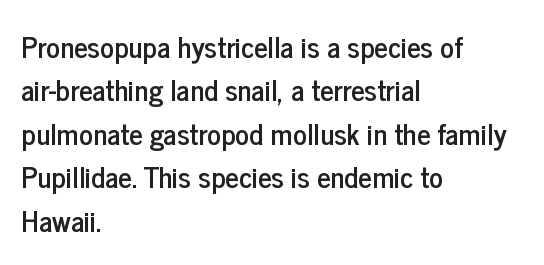
Varying glyph widths throughout — classic text-font behaviour. Regarding leading, the lines here are spaced in the standard way. Italic? Not at all — the glyphs are vertical. A typesetter would call this zero additional tracking. Is the block centered? No — it sits flush against the left margin.
